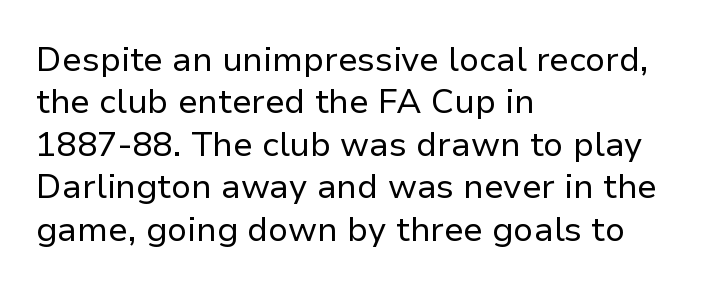
Looks like regular typesetting: each glyph gets only the width it needs. The designer went with a sans here, leaving each stem footless. In CSS terms this would be text-align: left. Check the space under the baseline: it is left empty. The specimen reads as upright at a glance.
